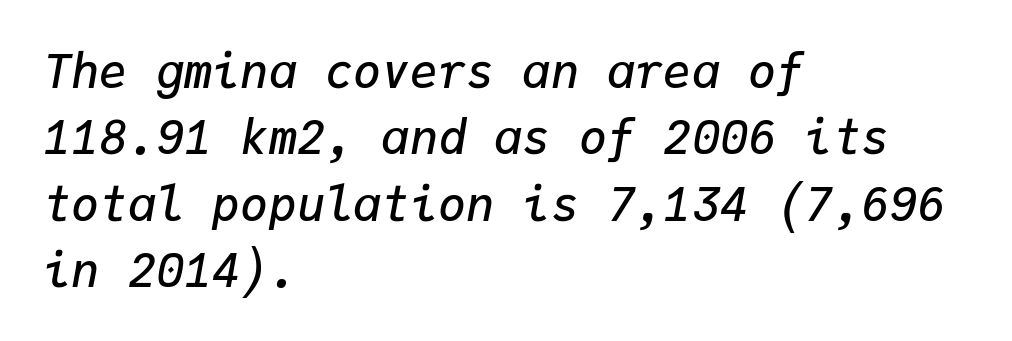
Compared with an ordinary text face, these strokes are moderately heavier — a semibold. Honestly, the row spacing looks completely unremarkable. Has an underline been added? It has not. Would a proofreader flag this as italicized? Yes.
